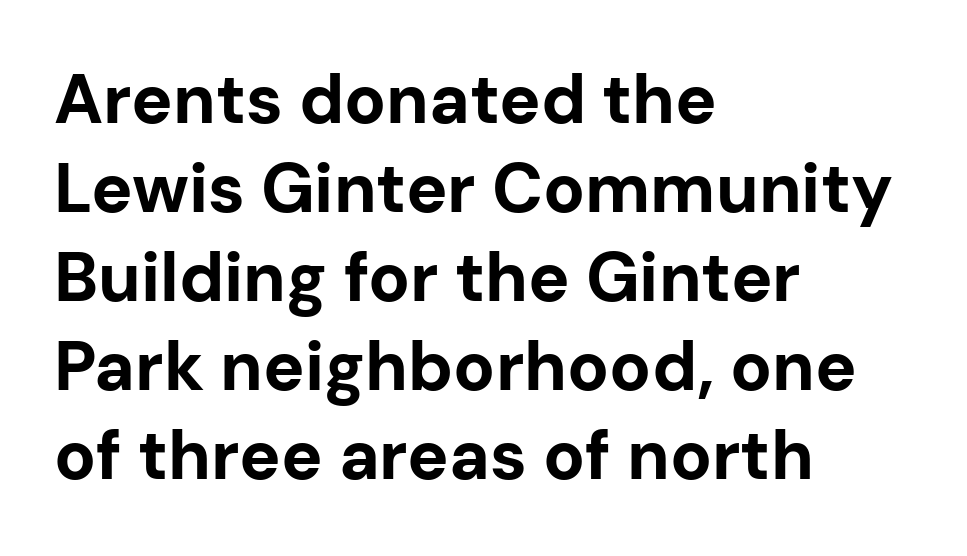
How heavy is the stroke? Heavy — this is a bold. The face used here is proportionally spaced, like ordinary book or web type. This is sans-serif lettering, the kind often seen on screens and signage. There is no visible air inserted between adjacent glyphs.
